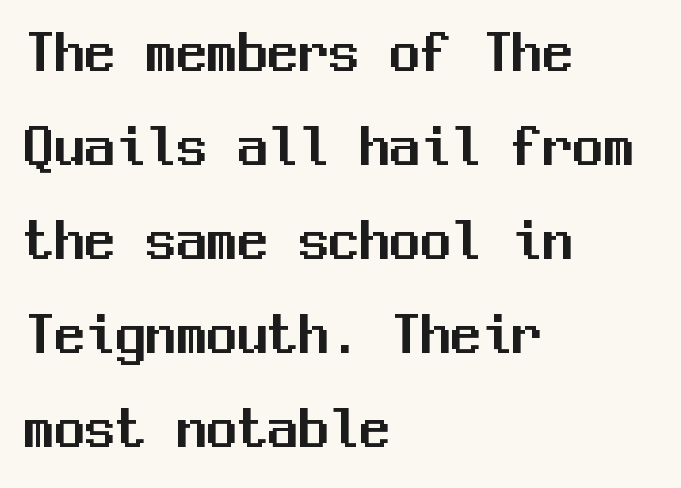
The image shows 61 px sans-serif type, upright, monospaced; set left-aligned, normal line spacing (1.54x), normal letter spacing, not underlined; medium stroke contrast and a medium x-height.
